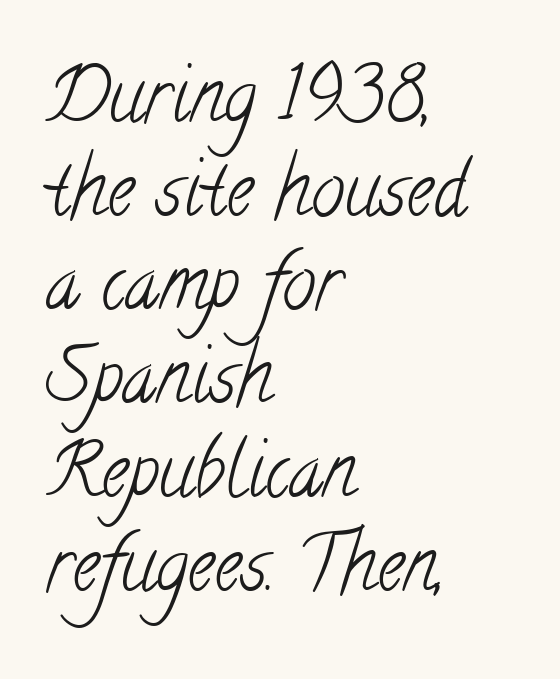
The passage shown is not bold in any degree. The rendering uses natural spacing where letterforms have individual widths. Interline gaps are of average width in this sample. The passage shown has conventional tracking throughout.
